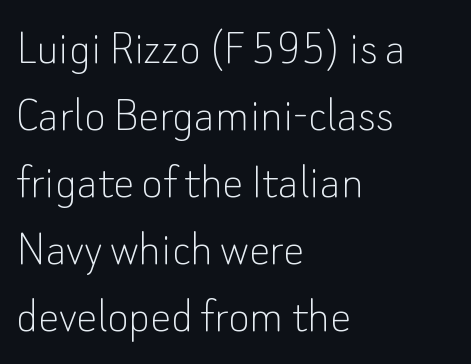
The image shows 52 px thin sans-serif type, upright; set left-aligned, normal line spacing (1.29x), normal letter spacing, not underlined; low stroke contrast and a small x-height.
